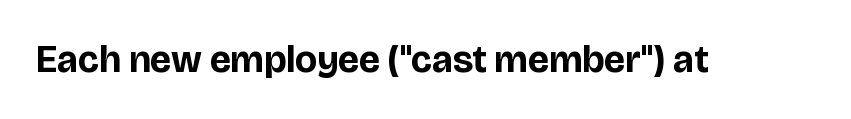
{"serif": "no", "italic": "no", "bold": "yes", "weight": "bold", "width": "normal", "stroke_contrast": "low", "x_height": "large", "monospaced": "no", "underline": "no", "letter_spacing": "normal", "letter_spacing_em": 0.0, "glyph_px": 38}
